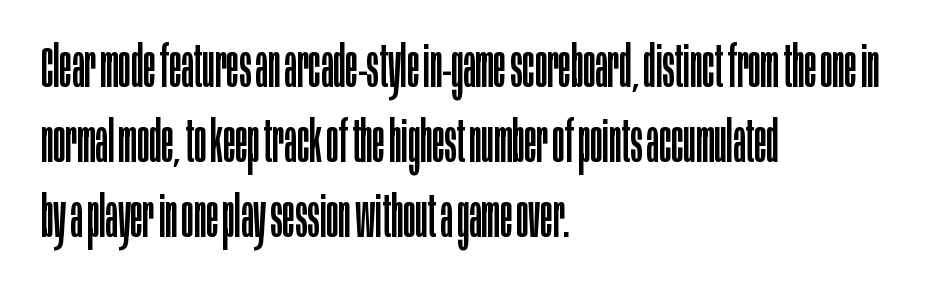
The image shows 57 px regular-weight, condensed sans-serif type, upright; set left-aligned, normal line spacing (1.32x), normal letter spacing, not underlined; low stroke contrast and a large x-height.
